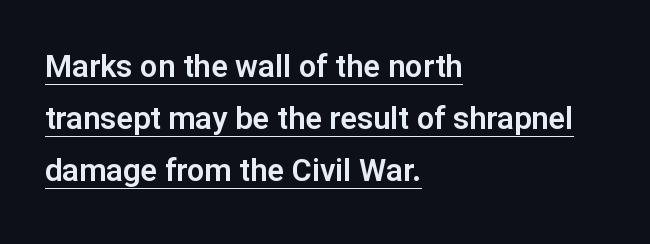
Each letter keeps its own natural width here, so spacing adapts to shape. The gaps between neighbouring characters are ordinary and unremarkable. Baseline-to-baseline distance is the conventional proportion of letter height. Observe the absence of serifs on each vertical stroke in this sample. The lettering holds an erect, upright posture throughout. The sample's only ornament is a line tracing under the words.
